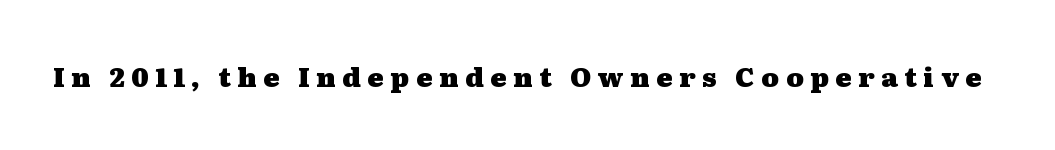
Q: Is the text bold? A: Yes.
Q: Is the text italic (slanted)? A: No, it is upright.
Q: Is the text underlined? A: No.
Q: Is the spacing between letters normal or unusually wide? A: Unusually wide.
